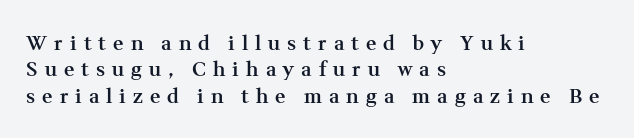
The image shows 20 px text type, upright; set left-aligned, normal line spacing (1.32x), unusually wide letter spacing (+0.35 em), not underlined.
